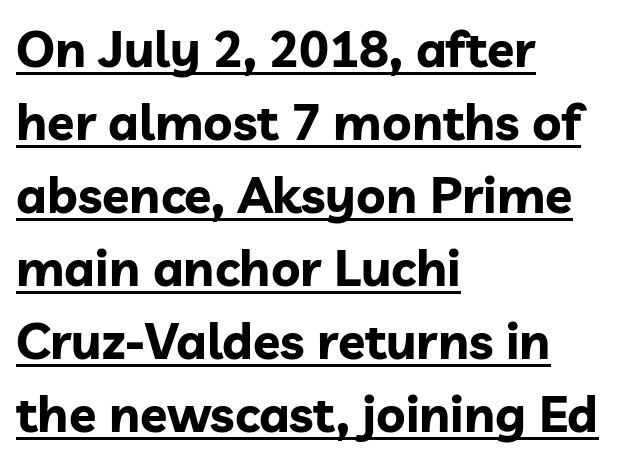
{"serif": "no", "italic": "no", "bold": "yes", "weight": "bold", "width": "normal", "stroke_contrast": "low", "x_height": "medium", "monospaced": "no", "underline": "yes", "align": "left", "line_spacing": "normal", "line_spacing_ratio": 1.46, "letter_spacing": "normal", "letter_spacing_em": 0.0, "glyph_px": 50}
